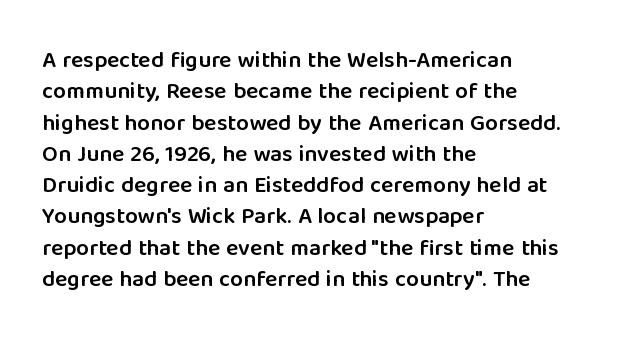
Q: Is the text bold? A: Semi-bold.
Q: Is the text italic (slanted)? A: No, it is upright.
Q: Is the text underlined? A: No.
Q: How is the paragraph aligned? A: Left-aligned.
Q: Is the spacing between letters normal or unusually wide? A: Normal.
Q: Is the spacing between lines tight, normal or loose? A: Normal.
